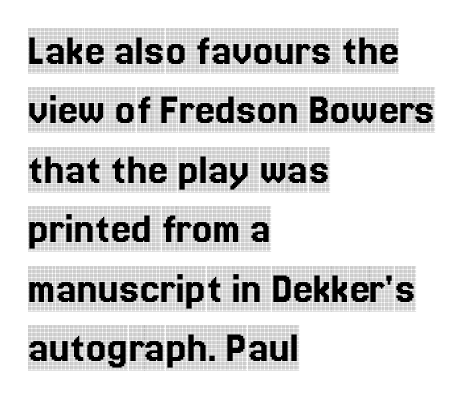
{"serif": "yes", "italic": "no", "width": "condensed", "x_height": "large", "monospaced": "no", "underline": "no", "align": "left", "line_spacing": "normal", "line_spacing_ratio": 1.32, "letter_spacing": "normal", "letter_spacing_em": 0.0, "glyph_px": 45}
